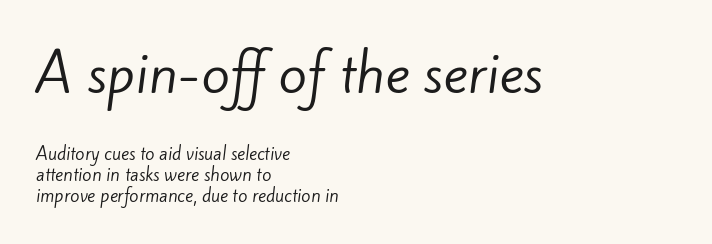
A typesetter would call this proportional, since set widths differ per character. No extra ink here — the face is not bold. Compared with a centered layout, this one pins lines to the left instead. These lines are composed in type without serifs. Just letters on the line, the space beneath them empty. Look at the tracking — it's just the regular setting, nothing added.
